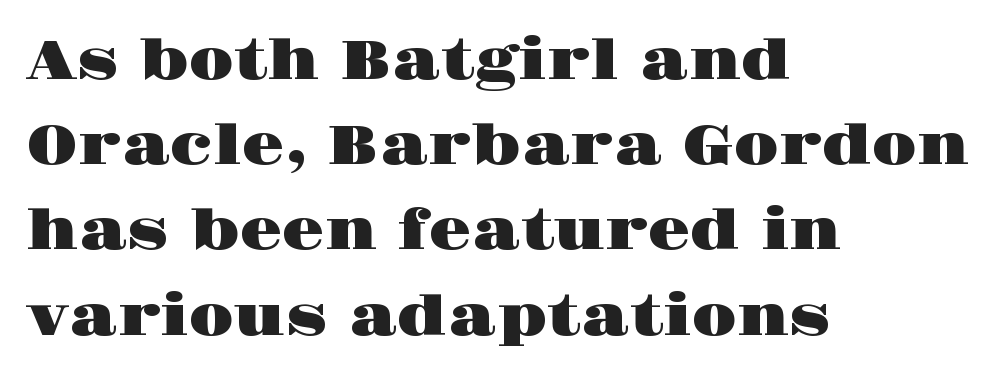
Compared with a centered layout, this one pins lines to the left instead. What kind of face is this? One with serifs. The letters advance in unequal steps, a hallmark of proportional type. The block of text has a typical density, with ordinary space between rows. Each row of text sits above clean, open space. A typesetter would call this zero additional tracking.
